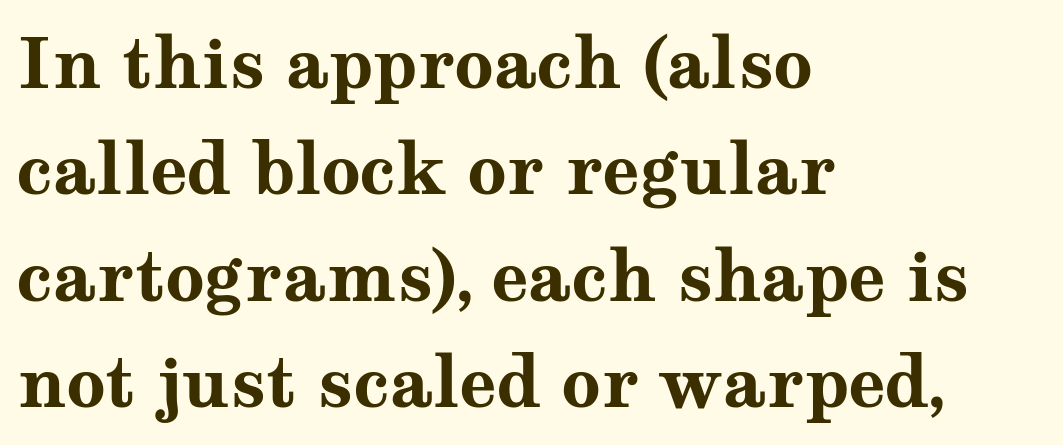
Horizontal alignment here is leftward, the default for most running prose. Are there feet on the stems? There are — it's a serif. How would I describe the line gaps? Plain and ordinary. Posture: vertical.
